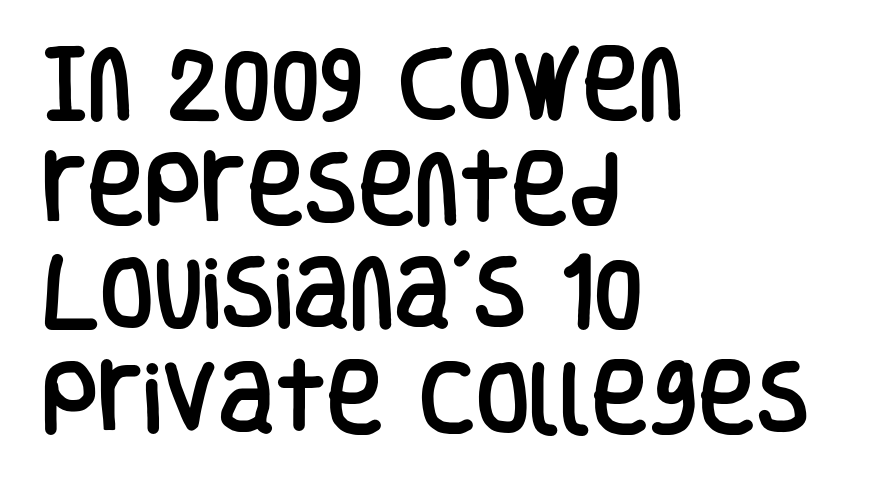
Q: Is the text italic (slanted)? A: No, it is upright.
Q: Is the typeface a serif or a sans-serif typeface? A: Sans-serif.
Q: Is the text underlined? A: No.
Q: How is the paragraph aligned? A: Left-aligned.
Q: Is the spacing between letters normal or unusually wide? A: Normal.
Q: Is the spacing between lines tight, normal or loose? A: Normal.
Q: Width (condensed, normal, or wide)? A: Condensed.
Q: Stroke contrast? A: Low.
Q: x-height? A: Large.
Q: Monospaced? A: No.
